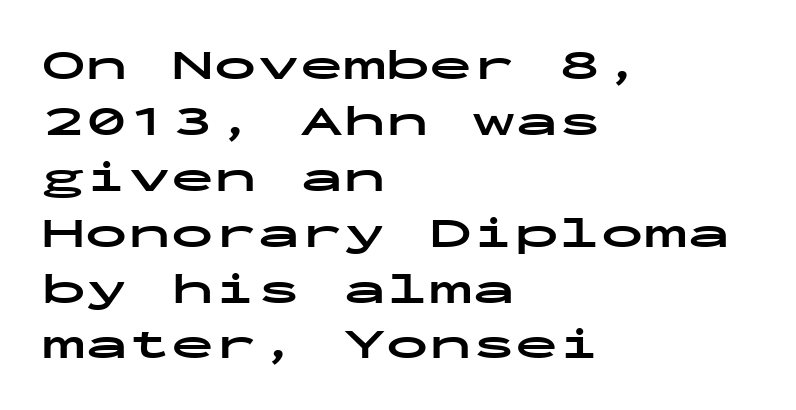
Q: Is the text bold? A: Yes.
Q: Is the text italic (slanted)? A: No, it is upright.
Q: Is the typeface a serif or a sans-serif typeface? A: Sans-serif.
Q: Is the text underlined? A: No.
Q: How is the paragraph aligned? A: Left-aligned.
Q: Is the spacing between letters normal or unusually wide? A: Normal.
Q: Is the spacing between lines tight, normal or loose? A: Normal.
Q: Width (condensed, normal, or wide)? A: Wide.
Q: Stroke contrast? A: Low.
Q: x-height? A: Medium.
Q: Monospaced? A: Yes.
